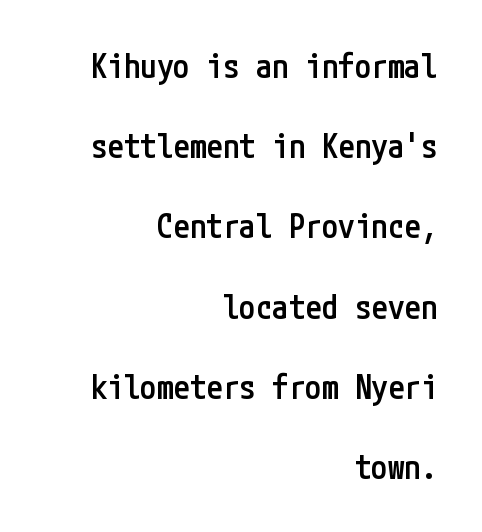
Q: Is the text bold? A: Semi-bold.
Q: Is the text italic (slanted)? A: No, it is upright.
Q: Is the typeface a serif or a sans-serif typeface? A: Sans-serif.
Q: Is the text underlined? A: No.
Q: How is the paragraph aligned? A: Right-aligned.
Q: Is the spacing between letters normal or unusually wide? A: Normal.
Q: Is the spacing between lines tight, normal or loose? A: Loose.
Q: Width (condensed, normal, or wide)? A: Condensed.
Q: Stroke contrast? A: Low.
Q: x-height? A: Medium.
